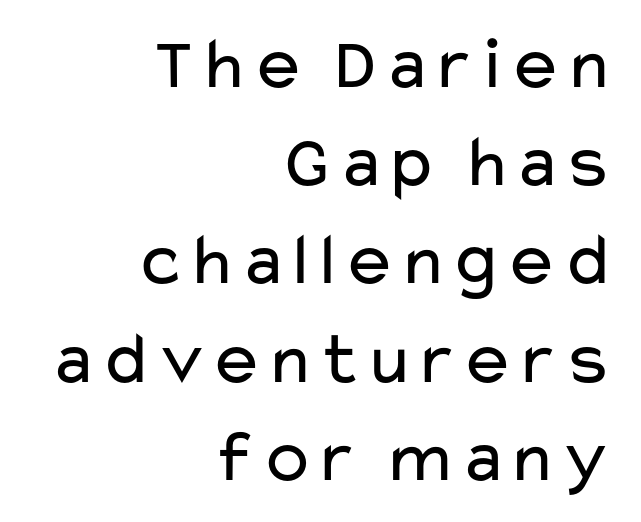
{"serif": "no", "italic": "no", "bold": "no", "weight": "regular", "width": "wide", "stroke_contrast": "low", "x_height": "medium", "monospaced": "no", "underline": "no", "align": "right", "line_spacing": "normal", "line_spacing_ratio": 1.31, "letter_spacing": "normal", "letter_spacing_em": 0.0, "glyph_px": 75}
